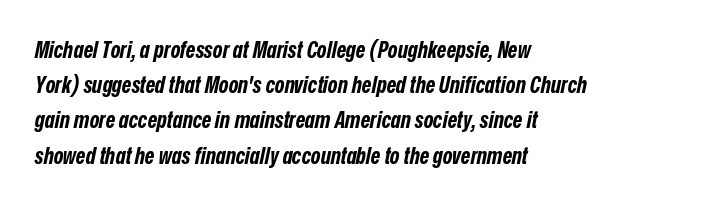
If you drew a ruler down the left edge, every line would touch it. There's an unmistakable incline to the writing here. The space between consecutive lines is moderate. The rendering keeps characters at their native spacing. A clean baseline with only descenders dipping below it.
